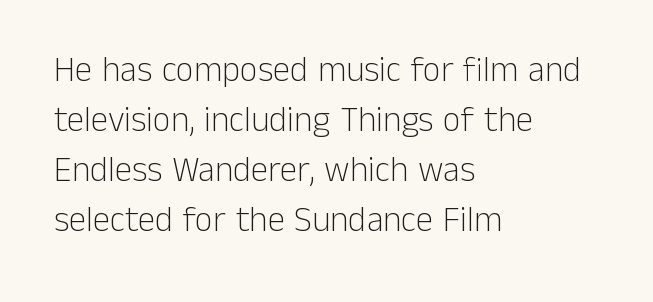
Reading down the block, your eye returns to a fixed left position each line. The typeface chosen for these lines omits serifs. Is the letter spacing exaggerated? No — it looks like the ordinary default. Glance below the letters and you will spot only blank space.
